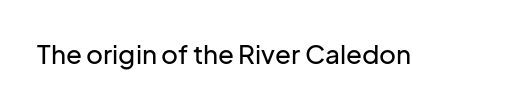
Is there any slant? The stems are plumb. Descenders are the only things crossing below the line. The line texture is even and compact thanks to regular tracking.
